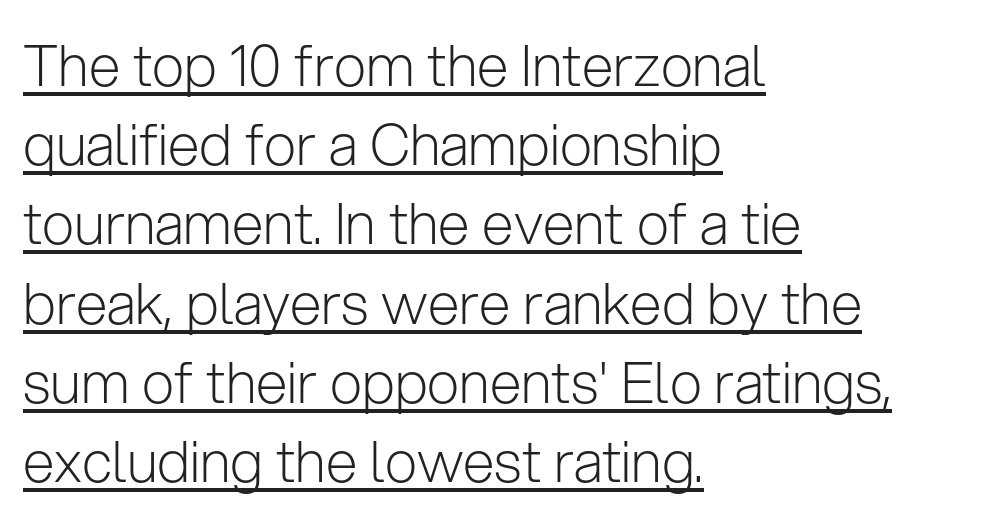
Q: Is the text bold? A: No.
Q: Is the text italic (slanted)? A: No, it is upright.
Q: Is the typeface a serif or a sans-serif typeface? A: Sans-serif.
Q: Is the text underlined? A: Yes.
Q: How is the paragraph aligned? A: Left-aligned.
Q: Is the spacing between letters normal or unusually wide? A: Normal.
Q: Is the spacing between lines tight, normal or loose? A: Normal.
Q: Width (condensed, normal, or wide)? A: Normal.
Q: Stroke contrast? A: Low.
Q: x-height? A: Medium.
Q: Monospaced? A: No.
